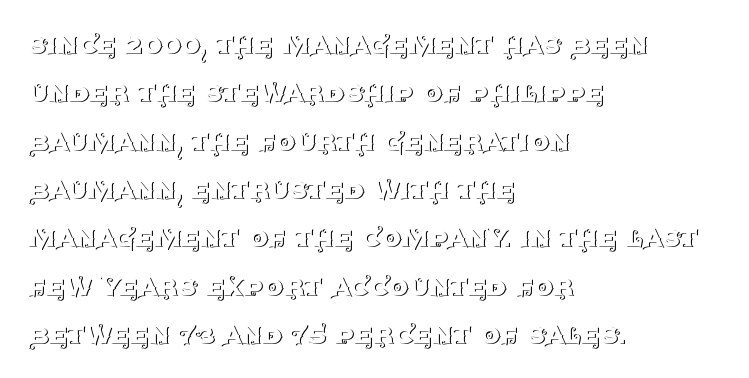
Which margin do the lines hug? The left one — the right edge is uneven. The letters stand straight up with perfectly vertical stems. Is the stroke heavy? The answer is a plain regular-or-lighter. Regarding serifs, this sample has them.
